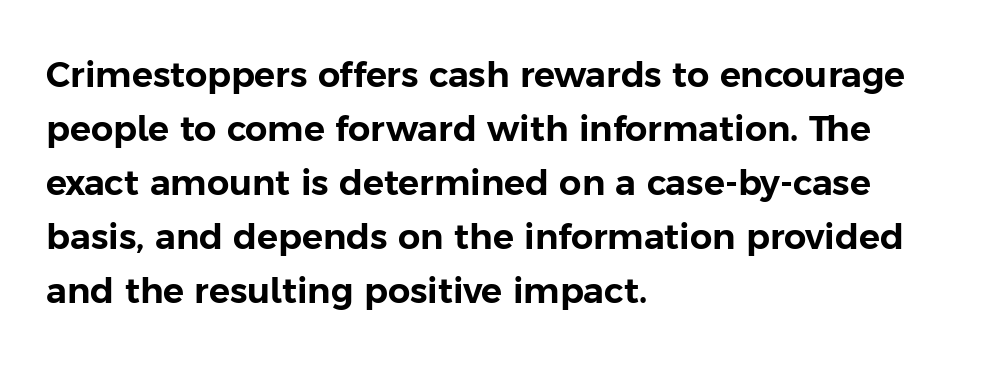
The image shows 35 px sans-serif type, upright; set left-aligned, normal line spacing (1.54x), normal letter spacing, not underlined; low stroke contrast and a medium x-height.
